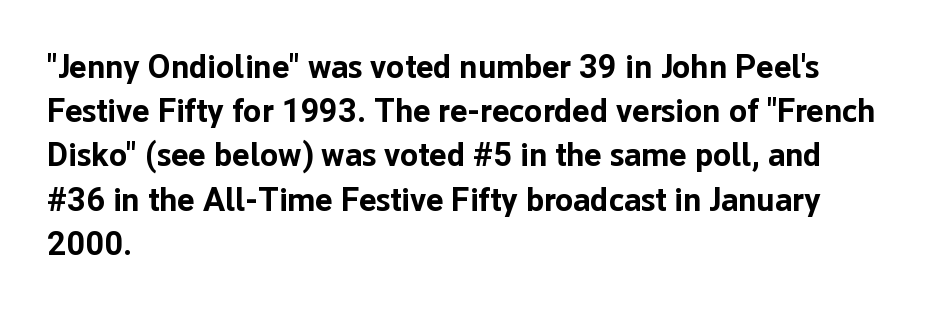
The image shows 33 px bold sans-serif type, upright; set left-aligned, normal line spacing (1.34x), normal letter spacing, not underlined; low stroke contrast and a medium x-height.
